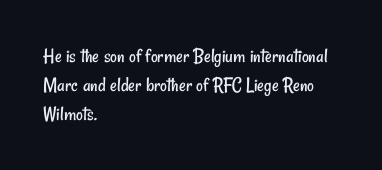
{"bold": "no", "underline": "no", "align": "left", "line_spacing": "normal", "line_spacing_ratio": 1.38, "letter_spacing": "normal", "letter_spacing_em": 0.0, "glyph_px": 21}
